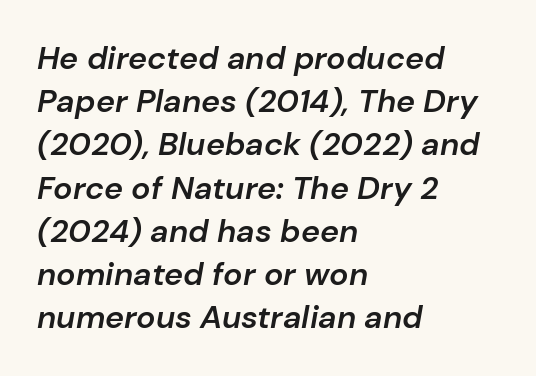
Q: Is the text bold? A: Semi-bold.
Q: Is the text italic (slanted)? A: Yes, it leans right by about 10 degrees.
Q: Is the text underlined? A: No.
Q: How is the paragraph aligned? A: Left-aligned.
Q: Is the spacing between letters normal or unusually wide? A: Normal.
Q: Is the spacing between lines tight, normal or loose? A: Normal.
Q: Width (condensed, normal, or wide)? A: Normal.
Q: Stroke contrast? A: Low.
Q: x-height? A: Medium.
Q: Monospaced? A: No.
